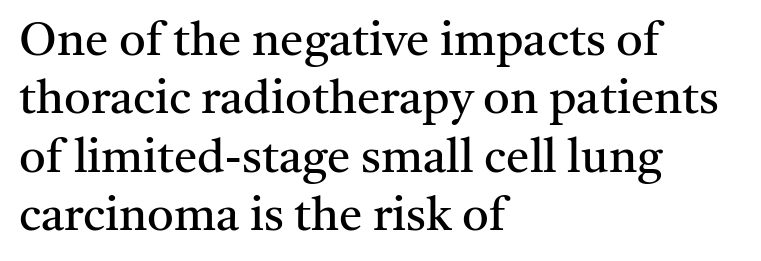
The image shows 47 px regular-weight serif type, upright; set left-aligned, line spacing 1.24x, normal letter spacing, not underlined; medium stroke contrast and a medium x-height.
